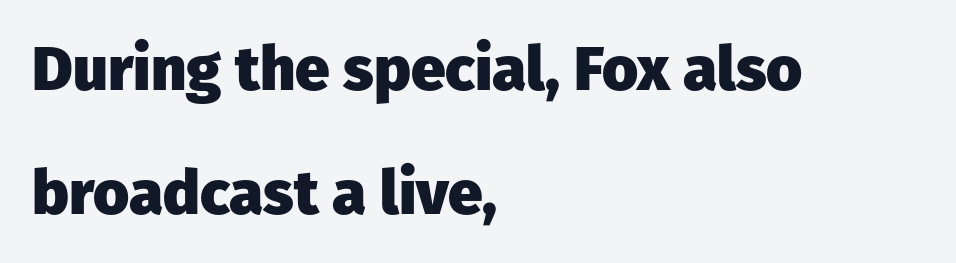
{"serif": "no", "italic": "no", "bold": "yes", "weight": "heavy", "width": "normal", "stroke_contrast": "low", "x_height": "medium", "monospaced": "no", "underline": "no", "align": "left", "line_spacing": "loose", "line_spacing_ratio": 2.0, "letter_spacing": "normal", "letter_spacing_em": 0.0, "glyph_px": 62}
